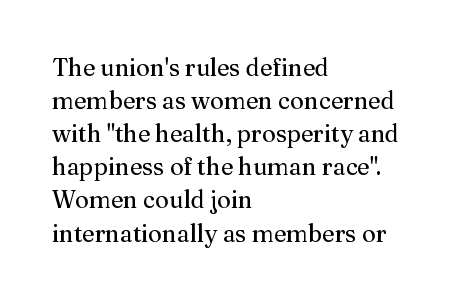
Q: Is the text bold? A: No.
Q: Is the text italic (slanted)? A: No, it is upright.
Q: Is the text underlined? A: No.
Q: How is the paragraph aligned? A: Left-aligned.
Q: Is the spacing between letters normal or unusually wide? A: Normal.
Q: Is the spacing between lines tight, normal or loose? A: Normal.
